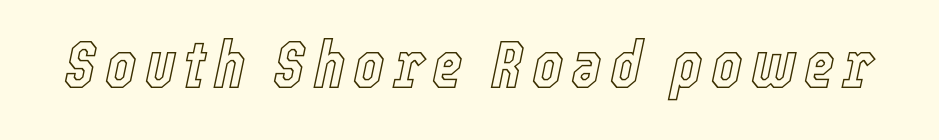
Q: Is the text italic (slanted)? A: Yes, it leans right by about 12 degrees.
Q: Is the text underlined? A: No.
Q: Width (condensed, normal, or wide)? A: Condensed.
Q: x-height? A: Medium.
Q: Monospaced? A: No.
